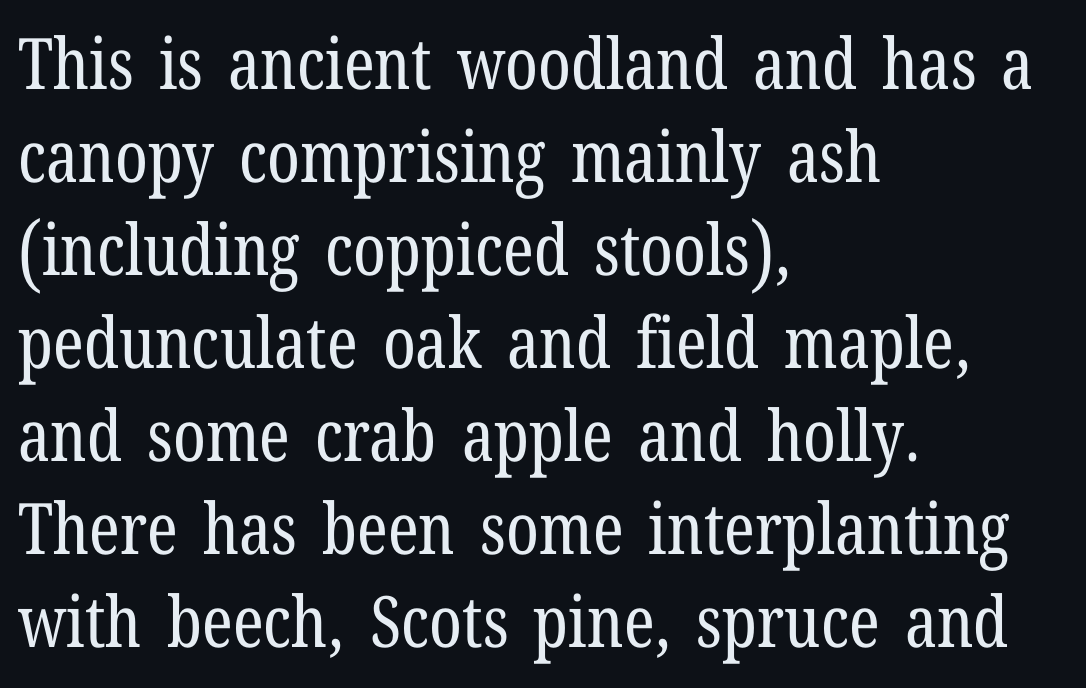
The gap between lines stays unmarked. Yep, those are serifs on the letters. A roman cut, with each character standing at attention. Vertical spacing — default.
